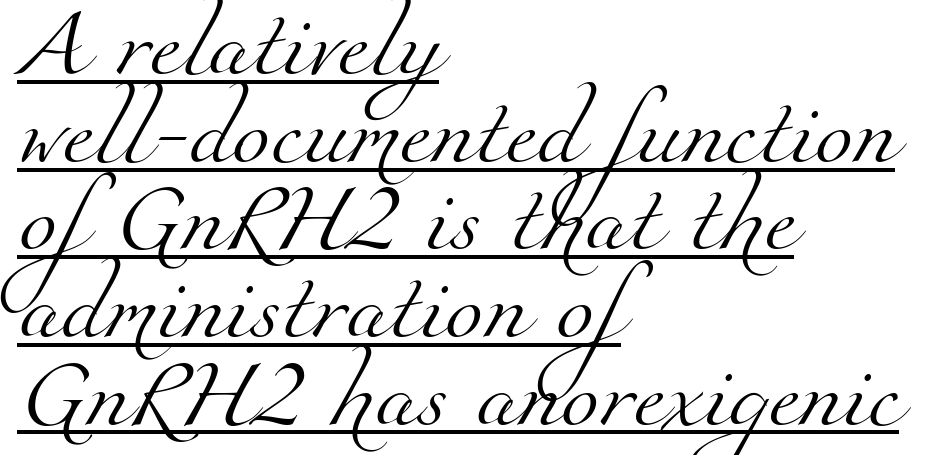
{"serif": "yes", "bold": "no", "weight": "light", "width": "normal", "stroke_contrast": "medium", "x_height": "small", "monospaced": "no", "underline": "yes", "align": "left", "line_spacing": "normal", "line_spacing_ratio": 1.27, "letter_spacing": "normal", "letter_spacing_em": 0.0, "glyph_px": 69}
